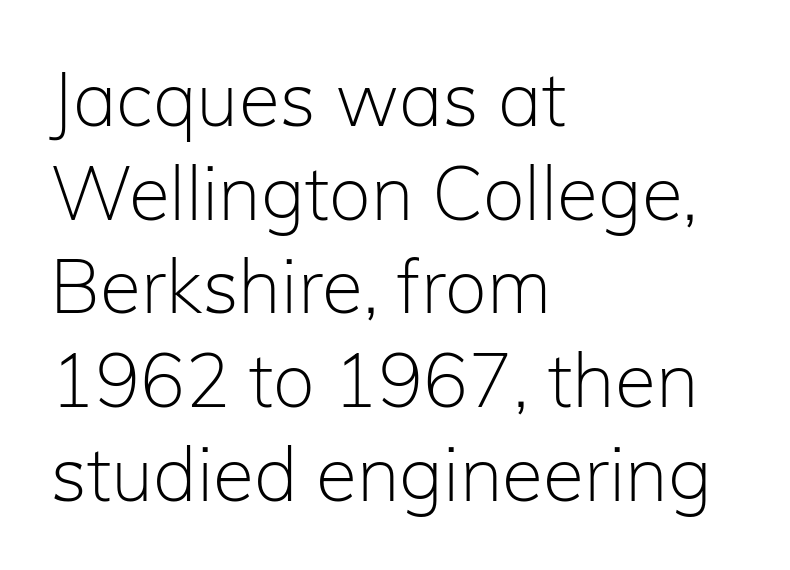
Q: Is the text bold? A: No.
Q: Is the text italic (slanted)? A: No, it is upright.
Q: Is the typeface a serif or a sans-serif typeface? A: Sans-serif.
Q: Is the text underlined? A: No.
Q: How is the paragraph aligned? A: Left-aligned.
Q: Is the spacing between letters normal or unusually wide? A: Normal.
Q: Is the spacing between lines tight, normal or loose? A: Normal.
Q: Width (condensed, normal, or wide)? A: Normal.
Q: Stroke contrast? A: Low.
Q: x-height? A: Medium.
Q: Monospaced? A: No.
